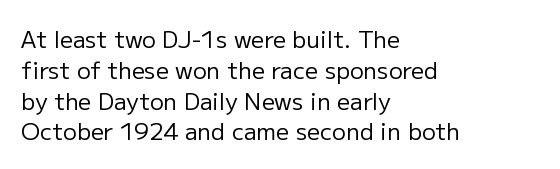
Descenders are the only things crossing below the line. The font sits on the lighter half of the weight spectrum, regular included. Does the copy run flush right? No — it runs flush left. Vertically, the passage feels balanced, rows spaced as you'd expect.
